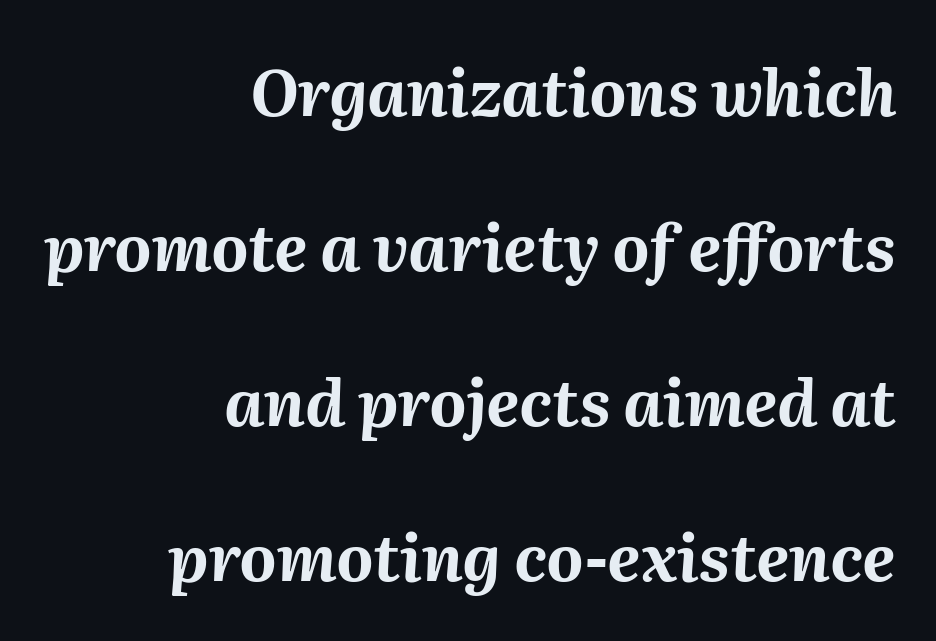
{"italic": "yes", "lean": "right", "slant_degrees": 2, "bold": "yes", "weight": "bold", "width": "normal", "stroke_contrast": "medium", "x_height": "medium", "monospaced": "no", "underline": "no", "align": "right", "line_spacing": "loose", "line_spacing_ratio": 2.42, "letter_spacing": "normal", "letter_spacing_em": 0.0, "glyph_px": 64}
